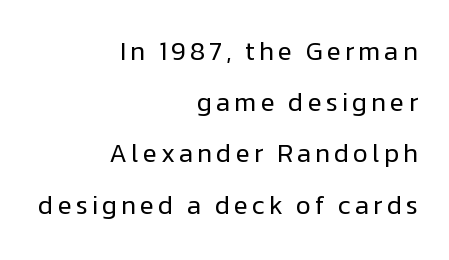
Q: Is the text bold? A: No.
Q: Is the text italic (slanted)? A: No, it is upright.
Q: Is the text underlined? A: No.
Q: How is the paragraph aligned? A: Right-aligned.
Q: Is the spacing between lines tight, normal or loose? A: Loose.
